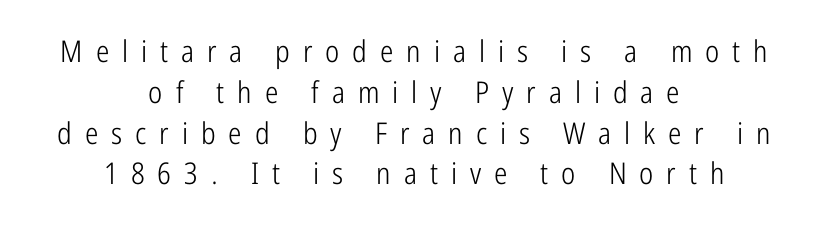
The image shows 30 px light, condensed sans-serif type, upright; set centered, normal line spacing (1.36x), unusually wide letter spacing (+0.43 em), not underlined; low stroke contrast and a medium x-height.
